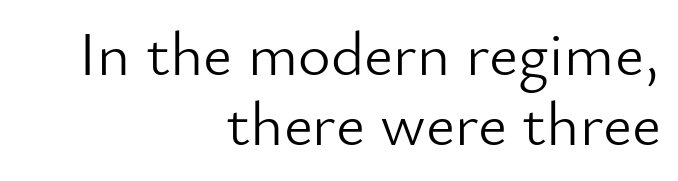
Look at the tracking — it's just the regular setting, nothing added. Each letter's strokes conclude bluntly, with no projecting serifs. Note the varied advance widths — an 'i' is clearly narrower than an 'm'. How would I describe the line gaps? Narrow and economical. Every stem runs plumb, perpendicular to the baseline.
